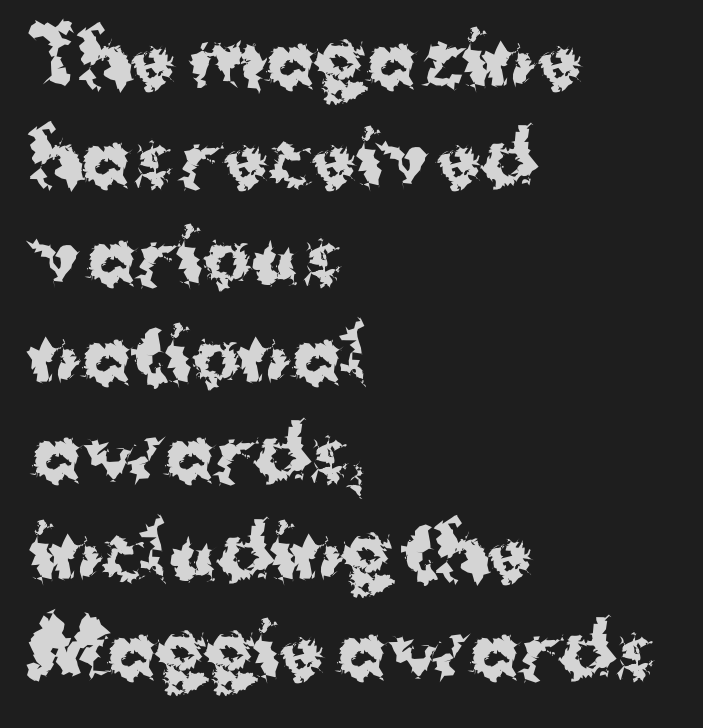
Q: Is the text bold? A: Yes.
Q: Is the text italic (slanted)? A: No, it is upright.
Q: Is the typeface a serif or a sans-serif typeface? A: Sans-serif.
Q: Is the text underlined? A: No.
Q: How is the paragraph aligned? A: Left-aligned.
Q: Is the spacing between letters normal or unusually wide? A: Normal.
Q: Is the spacing between lines tight, normal or loose? A: Normal.
Q: Width (condensed, normal, or wide)? A: Normal.
Q: Stroke contrast? A: Medium.
Q: x-height? A: Medium.
Q: Monospaced? A: No.
